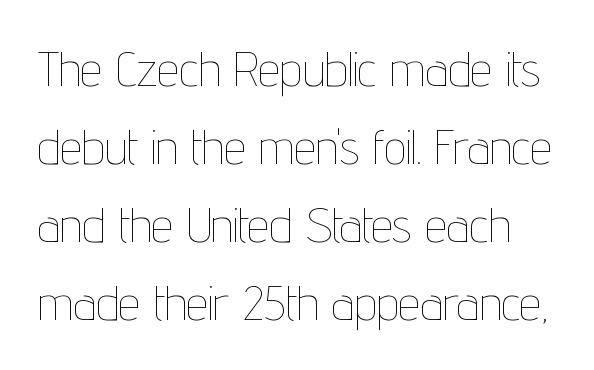
The image shows 49 px thin, condensed type, upright; set normal line spacing (1.59x), normal letter spacing, not underlined; low stroke contrast and a medium x-height.
